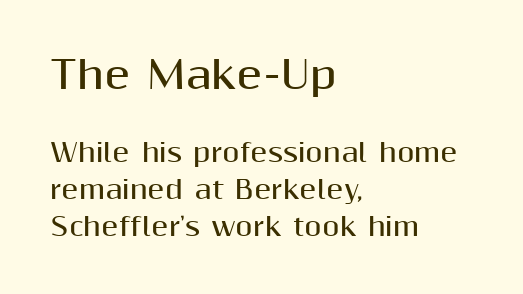
The image shows 38 px bold sans-serif type, upright; set left-aligned, normal line spacing (1.47x), normal letter spacing, not underlined; the first (top) block is 1.52x larger; medium stroke contrast and a medium x-height.
